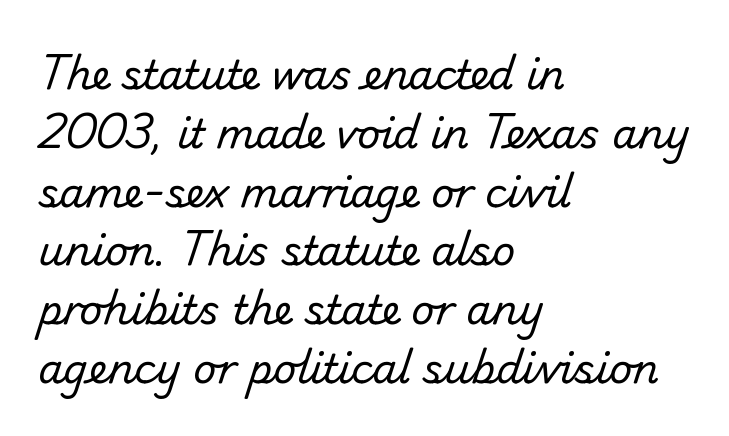
Think standard paragraph weight, or any step lighter than that. Descenders hang freely into open space. The line texture is even and compact thanks to regular tracking. This rendering uses left alignment, leaving the right contour irregular. Does the type have serifs? No, each stem ends abruptly.
